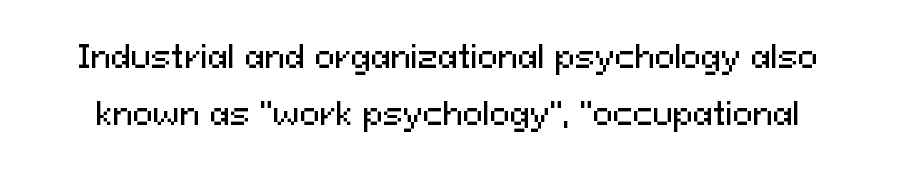
{"serif": "no", "italic": "no", "width": "normal", "stroke_contrast": "medium", "x_height": "medium", "monospaced": "no", "underline": "no", "line_spacing_ratio": 1.89, "letter_spacing": "normal", "letter_spacing_em": 0.0, "glyph_px": 30}
